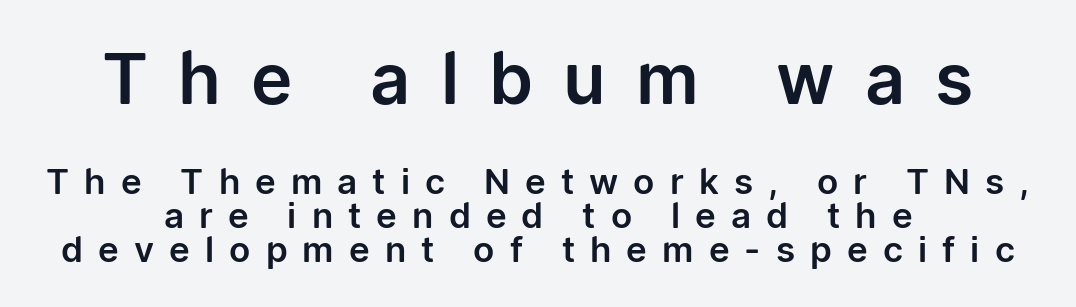
{"serif": "no", "italic": "no", "width": "normal", "stroke_contrast": "low", "x_height": "medium", "monospaced": "no", "underline": "no", "align": "center", "line_spacing": "tight", "line_spacing_ratio": 0.97, "letter_spacing": "wide", "letter_spacing_em": 0.43, "larger_block": "first", "size_ratio": 2.0, "glyph_px": 70}
